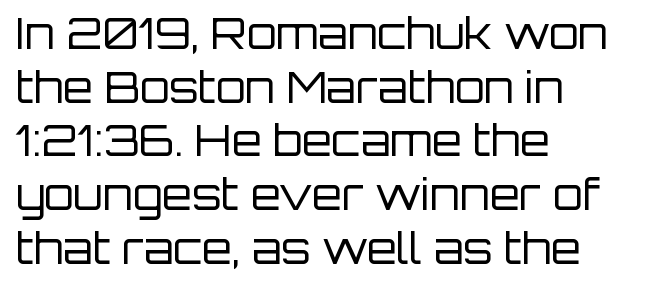
{"serif": "no", "italic": "no", "bold": "no", "weight": "regular", "width": "normal", "stroke_contrast": "low", "x_height": "large", "monospaced": "no", "underline": "no", "align": "left", "line_spacing": "normal", "line_spacing_ratio": 1.25, "letter_spacing": "normal", "letter_spacing_em": 0.0, "glyph_px": 43}
